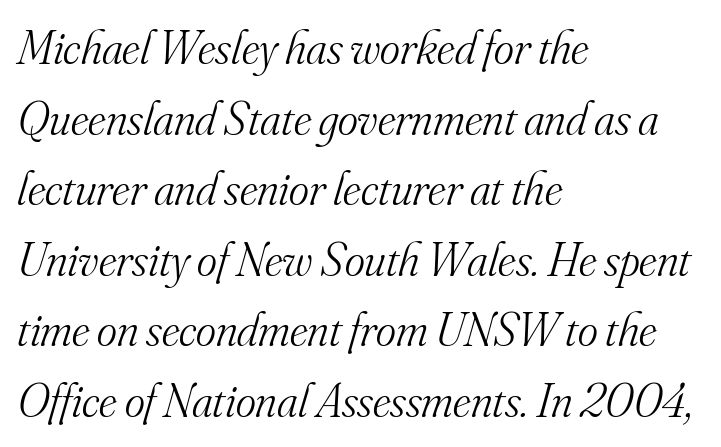
The image shows 48 px light serif type, italic (leaning right); set left-aligned, normal line spacing (1.47x), normal letter spacing, not underlined; medium stroke contrast and a small x-height.
